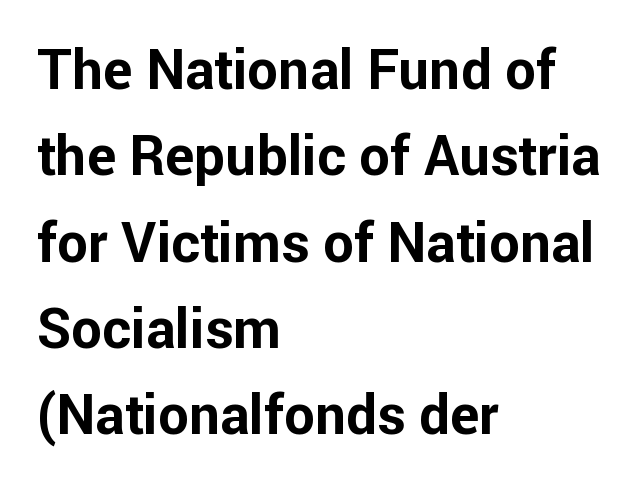
Q: Is the text bold? A: Yes.
Q: Is the text italic (slanted)? A: No, it is upright.
Q: Is the typeface a serif or a sans-serif typeface? A: Sans-serif.
Q: Is the text underlined? A: No.
Q: How is the paragraph aligned? A: Left-aligned.
Q: Is the spacing between letters normal or unusually wide? A: Normal.
Q: Is the spacing between lines tight, normal or loose? A: Normal.
Q: Width (condensed, normal, or wide)? A: Normal.
Q: Stroke contrast? A: Low.
Q: x-height? A: Medium.
Q: Monospaced? A: No.
